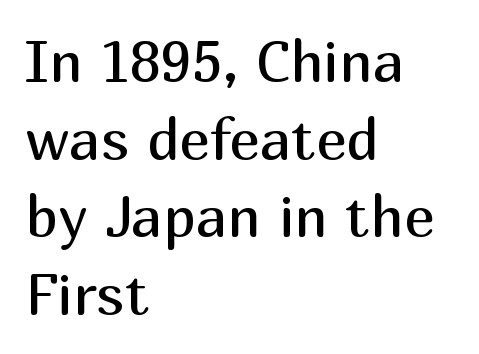
The image shows 58 px regular-weight sans-serif type, upright; set left-aligned, normal line spacing (1.34x), normal letter spacing, not underlined; medium stroke contrast and a medium x-height.
